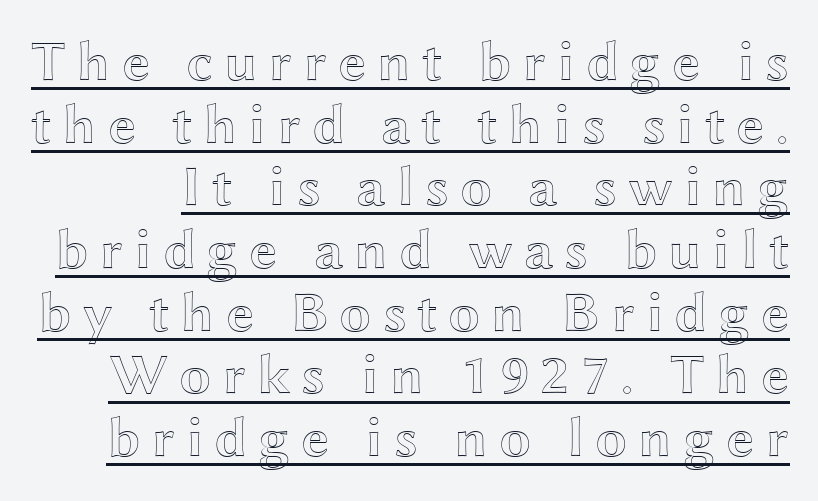
The letters advance in unequal steps, a hallmark of proportional type. These lines were composed using upright roman letters. Honestly, the underline is the first thing you notice here. Does the leading feel generous? Not at all — it's pinched.
